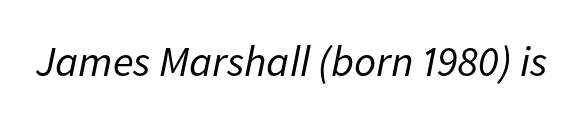
Descenders hang freely into open space. Stem width sits at or under what a default text font uses. A typesetter would call this zero additional tracking. The passage shown is typed in a proportional face where columns would drift. Notice how the stems are inclined rather than vertical — that's the hallmark of italics.
